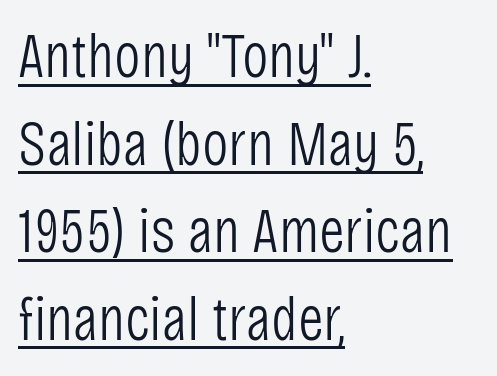
The passage is arranged the way most books set body copy — flush left. Rows of type keep a routine distance in the vertical direction. Note the varied advance widths — an 'i' is clearly narrower than an 'm'. This is the regular roman posture of the typeface. Honestly, the letter spacing is just normal — you wouldn't notice it. The face looks like a standard text weight, possibly lighter.
